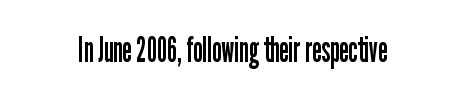
The image shows 35 px regular-weight, condensed sans-serif type, upright; set normal letter spacing, not underlined; low stroke contrast and a medium x-height.
